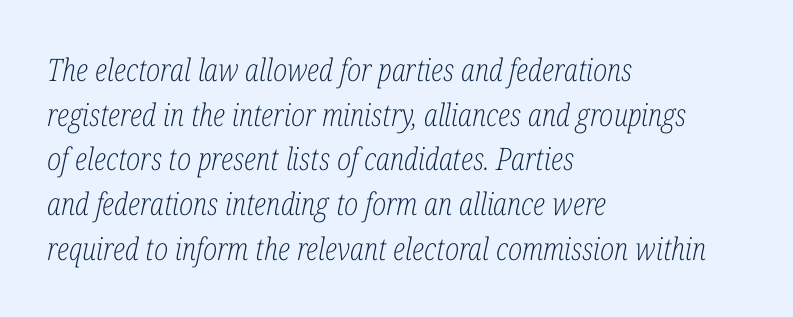
Q: Is the text bold? A: No.
Q: Is the text italic (slanted)? A: Yes, it leans right by about 12 degrees.
Q: Is the typeface a serif or a sans-serif typeface? A: Serif.
Q: Is the text underlined? A: No.
Q: How is the paragraph aligned? A: Left-aligned.
Q: Is the spacing between letters normal or unusually wide? A: Normal.
Q: Is the spacing between lines tight, normal or loose? A: Normal.
Q: Width (condensed, normal, or wide)? A: Condensed.
Q: Stroke contrast? A: Low.
Q: x-height? A: Medium.
Q: Monospaced? A: No.
